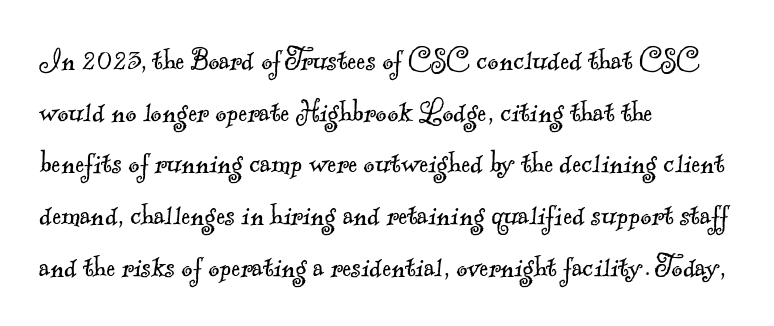
{"serif": "yes", "bold": "no", "weight": "light", "width": "normal", "x_height": "small", "monospaced": "no", "underline": "no", "align": "left", "line_spacing": "normal", "line_spacing_ratio": 1.52, "letter_spacing": "normal", "letter_spacing_em": 0.0, "glyph_px": 34}
